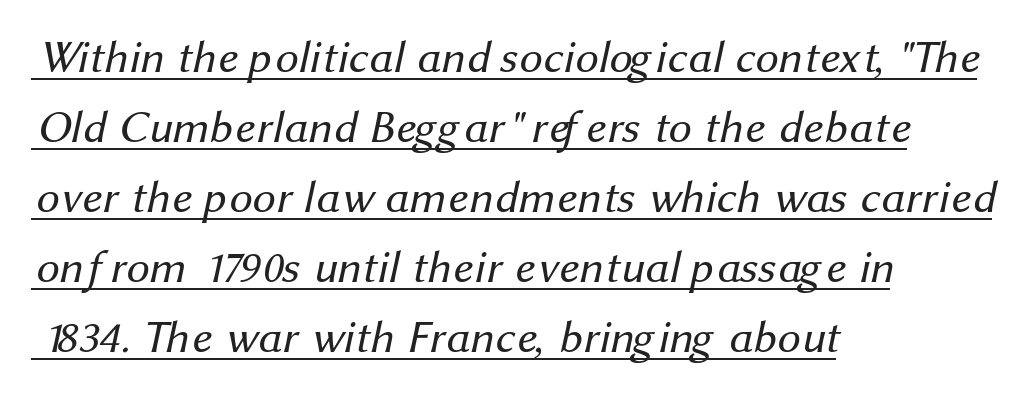
Q: Is the text bold? A: No.
Q: Is the typeface a serif or a sans-serif typeface? A: Sans-serif.
Q: Is the text underlined? A: Yes.
Q: How is the paragraph aligned? A: Left-aligned.
Q: Is the spacing between letters normal or unusually wide? A: Normal.
Q: Is the spacing between lines tight, normal or loose? A: Normal.
Q: Width (condensed, normal, or wide)? A: Normal.
Q: Stroke contrast? A: Medium.
Q: x-height? A: Medium.
Q: Monospaced? A: No.
